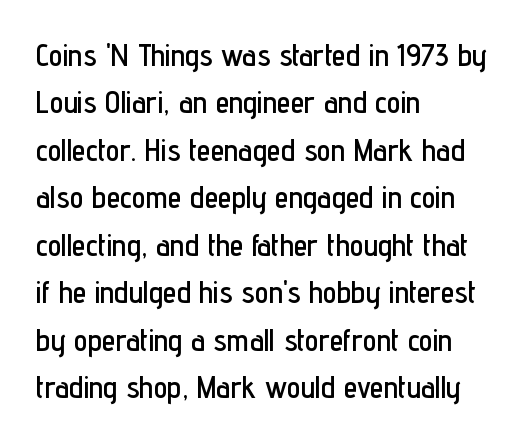
Letterform terminals end flat and unadorned throughout the passage. The letters advance in unequal steps, a hallmark of proportional type. Short note: letters normally spaced. Ascenders rise straight up at ninety degrees. In CSS terms this would be text-align: left. A clean baseline with only descenders dipping below it.
